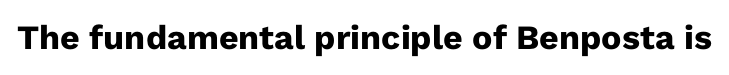
The type sits square on the baseline with zero lean. The face used here has the dense, thick strokes of a bold. Descenders hang freely into open space. The passage shown has conventional tracking throughout. The type family on display is of the sans-serif kind. Think of a printed novel: that variable character pitch is what you see here.
